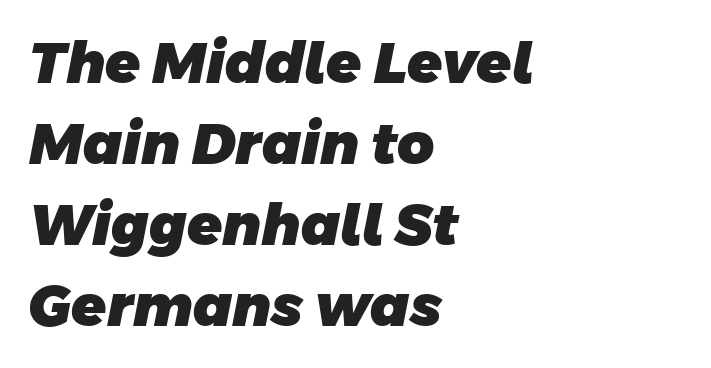
The rendering uses natural spacing where letterforms have individual widths. Strokes here are thick enough to call this a true bold. The rendering shows plain stroke endings on the letterforms — a sans-serif design. The string is rendered with underlining switched off. This rendering leaves character spacing at its baseline value.
